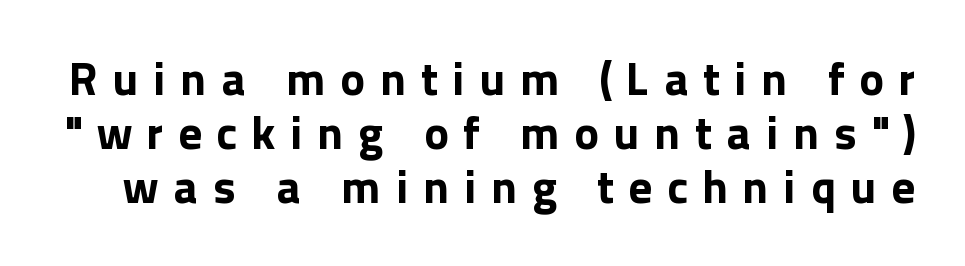
Successive baselines arrive quickly, one right under another. A sans-serif font was chosen for this passage. Characters follow at a spacing far wider than the type designer built in. Italic? Not at all — the glyphs are vertical.
